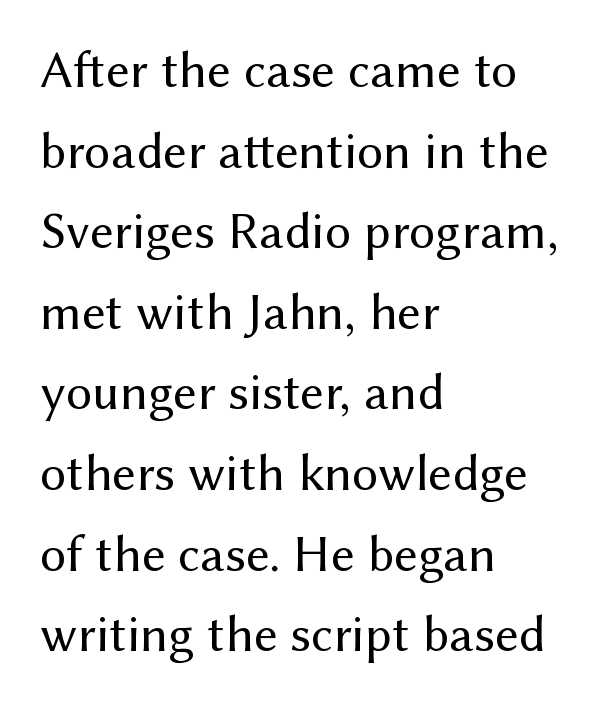
Q: Is the text bold? A: No.
Q: Is the text italic (slanted)? A: No, it is upright.
Q: Is the typeface a serif or a sans-serif typeface? A: Sans-serif.
Q: Is the text underlined? A: No.
Q: How is the paragraph aligned? A: Left-aligned.
Q: Is the spacing between letters normal or unusually wide? A: Normal.
Q: Is the spacing between lines tight, normal or loose? A: Normal.
Q: Width (condensed, normal, or wide)? A: Normal.
Q: Stroke contrast? A: Medium.
Q: x-height? A: Medium.
Q: Monospaced? A: No.
